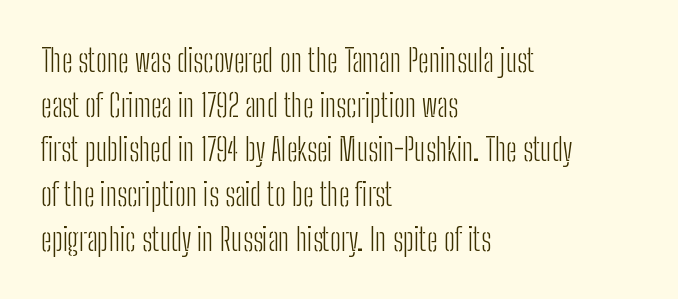
Stems and bowls with no extra thickness — not bold. Any mark beneath the type? The region is blank. Spacing verdict: proportional, widths tailored to each character. The ragged edge is on the right, which tells us the setting is flush left.
